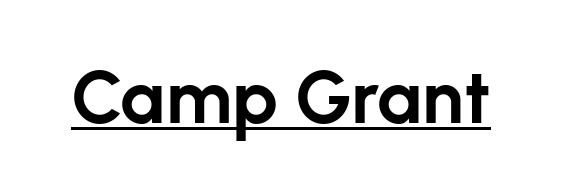
Q: Is the text bold? A: Yes.
Q: Is the text italic (slanted)? A: No, it is upright.
Q: Is the typeface a serif or a sans-serif typeface? A: Sans-serif.
Q: Is the text underlined? A: Yes.
Q: Is the spacing between letters normal or unusually wide? A: Normal.
Q: Width (condensed, normal, or wide)? A: Normal.
Q: Stroke contrast? A: Low.
Q: x-height? A: Medium.
Q: Monospaced? A: No.
